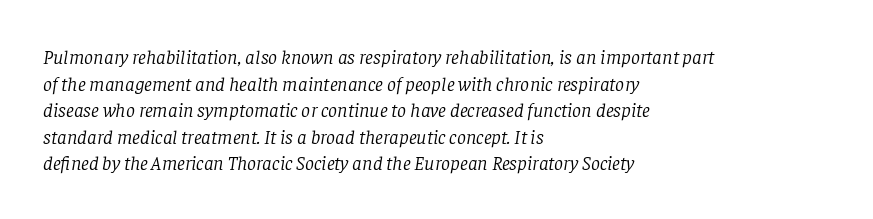
The paragraph has a hard left edge and a soft right edge. The rendering uses a moderate line-height, typical for paragraphs. The font's italic variant was chosen for this text. Standard letterfit; no display-style spreading of the glyphs. Weight: regular or lighter.
